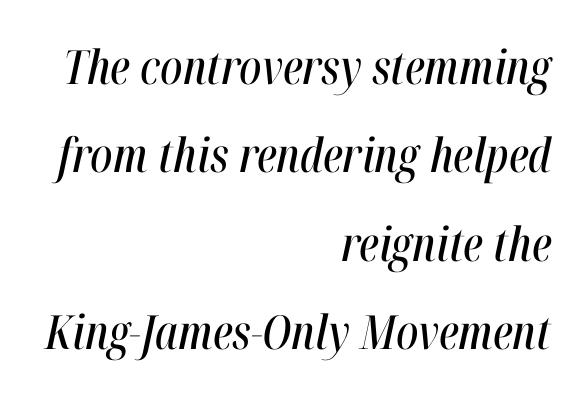
{"italic": "yes", "lean": "right", "slant_degrees": 12, "width": "condensed", "stroke_contrast": "high", "x_height": "medium", "monospaced": "no", "underline": "no", "align": "right", "line_spacing_ratio": 1.88, "letter_spacing": "normal", "letter_spacing_em": 0.0, "glyph_px": 47}
